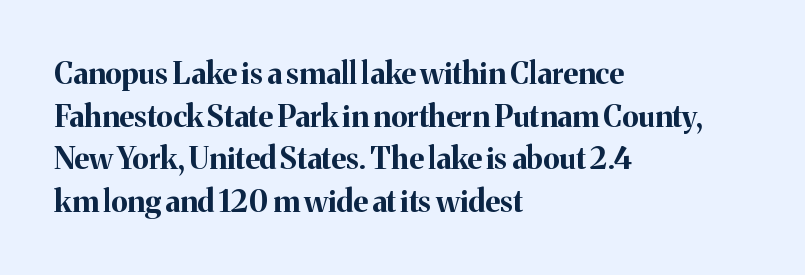
This rendering uses left alignment, leaving the right contour irregular. The type family on display is of the serif kind. Lines of text with bare space underneath. Does the leading feel generous? No, just average. Glyph-to-glyph distance matches everyday printed text.
